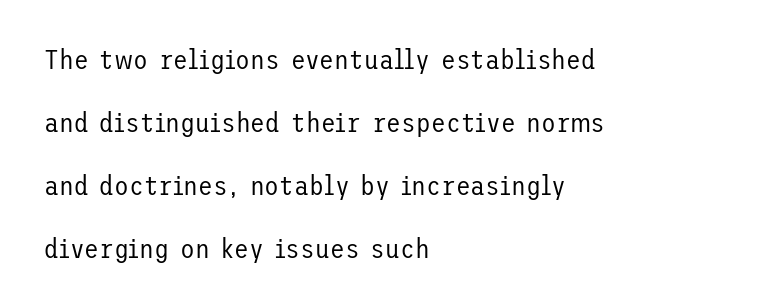
Q: Is the text bold? A: No.
Q: Is the text italic (slanted)? A: No, it is upright.
Q: Is the text underlined? A: No.
Q: How is the paragraph aligned? A: Left-aligned.
Q: Is the spacing between letters normal or unusually wide? A: Normal.
Q: Is the spacing between lines tight, normal or loose? A: Loose.
